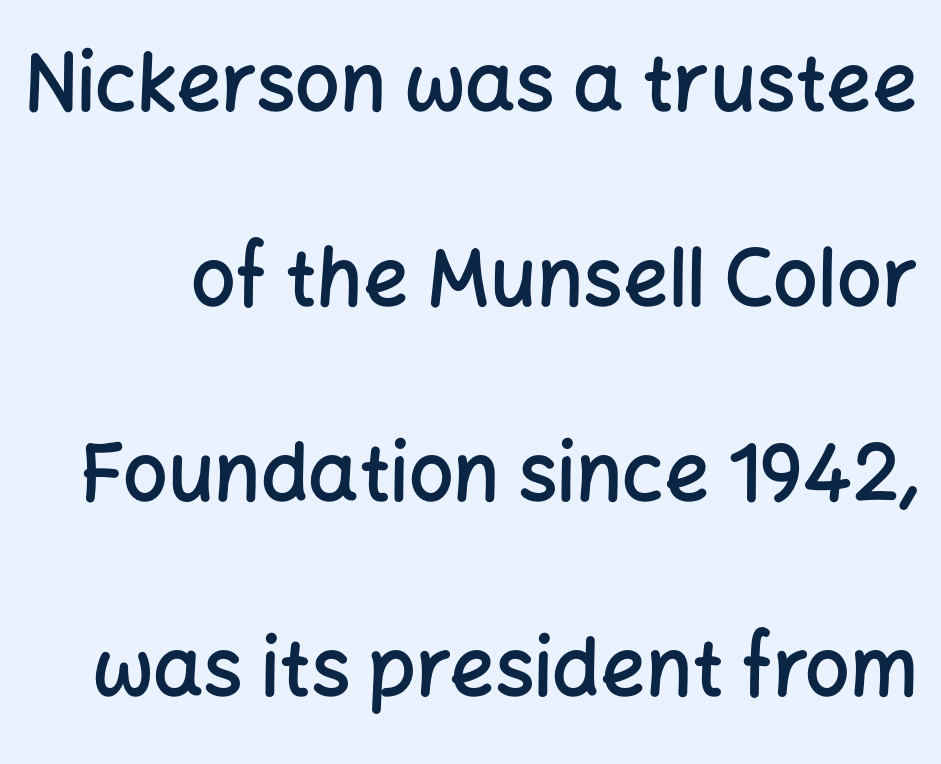
Q: Is the text bold? A: Semi-bold.
Q: Is the text italic (slanted)? A: No, it is upright.
Q: Is the typeface a serif or a sans-serif typeface? A: Sans-serif.
Q: Is the text underlined? A: No.
Q: Is the spacing between letters normal or unusually wide? A: Normal.
Q: Is the spacing between lines tight, normal or loose? A: Loose.
Q: Width (condensed, normal, or wide)? A: Normal.
Q: Stroke contrast? A: Low.
Q: x-height? A: Medium.
Q: Monospaced? A: No.
